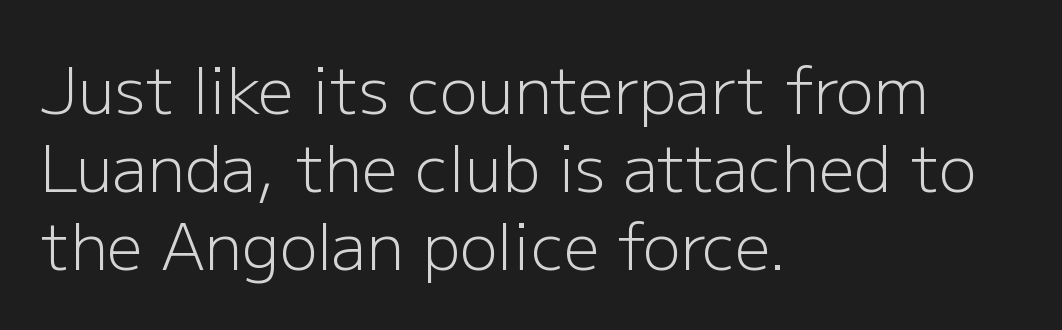
The image shows 63 px light sans-serif type, upright; set left-aligned, line spacing 1.24x, normal letter spacing, not underlined; low stroke contrast and a medium x-height.
